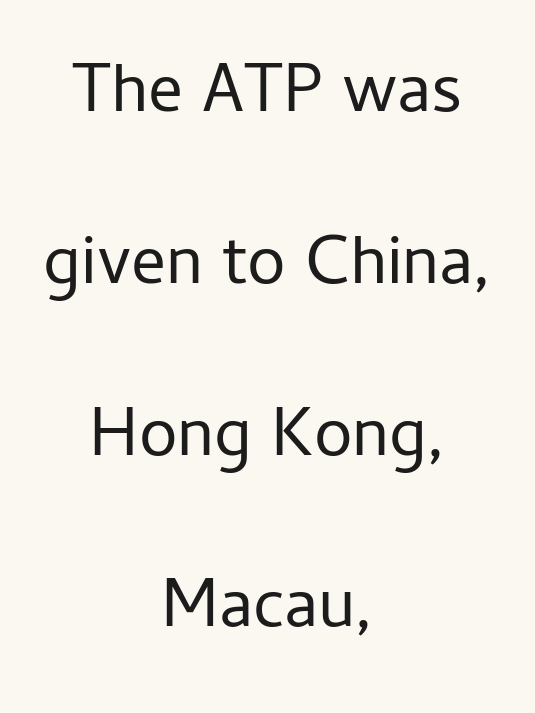
The whitespace from short lines is split evenly between both sides. Unbolded letterforms with no extra heft. These lines stand farther apart than default settings would place them. The line texture is even and compact thanks to regular tracking. The rendering uses natural spacing where letterforms have individual widths.
